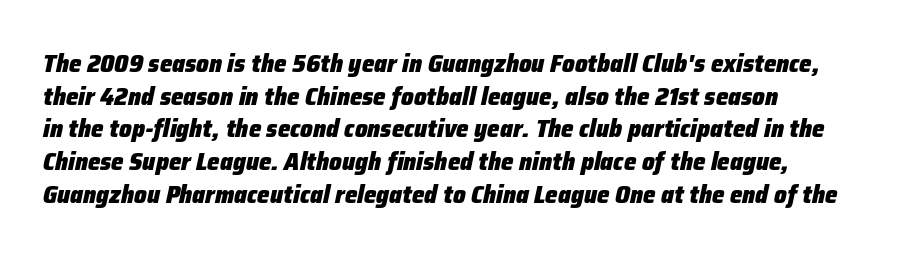
The font's italic variant was chosen for this text. Caption: multi-line text, flush left, ragged right. Words appear dense and cohesive because spacing is normal. Only glyphs here, with clear space below each row.
